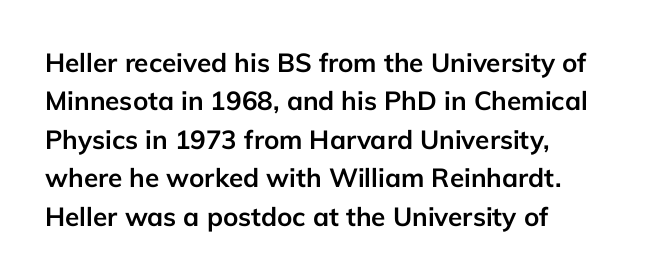
The image shows 26 px bold type, upright; set left-aligned, normal line spacing (1.48x), normal letter spacing, not underlined.
